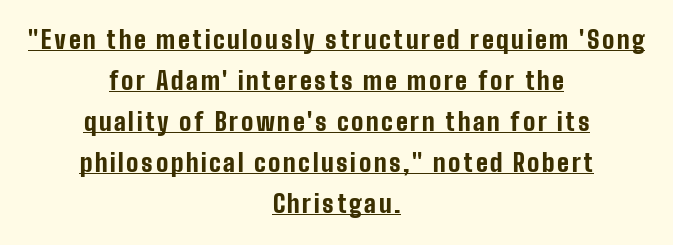
The image shows 24 px bold type, upright; set centered, line spacing 1.71x, underlined.
